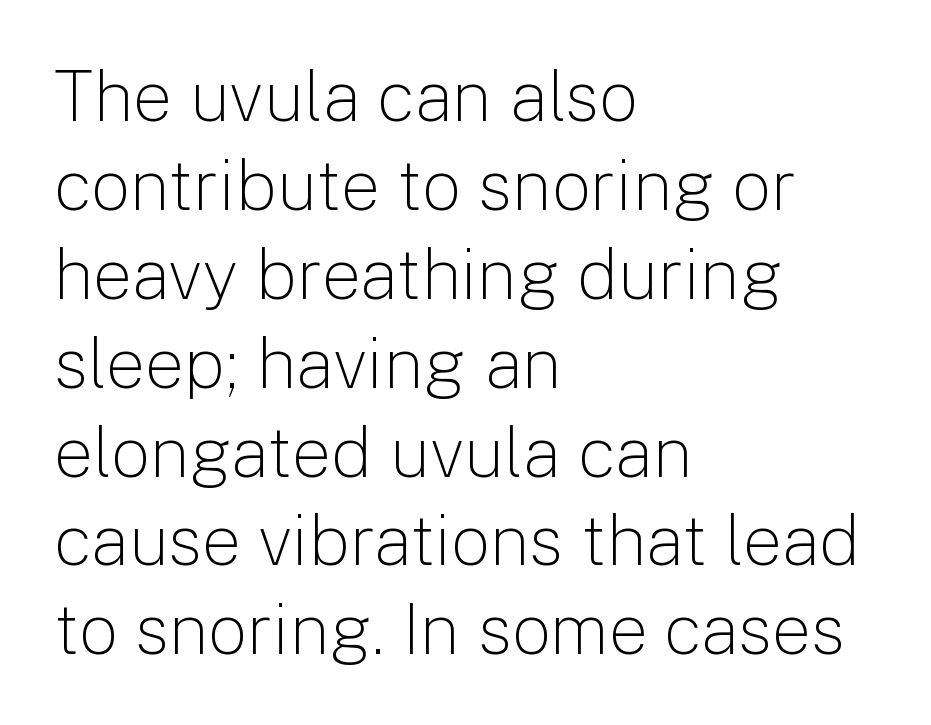
{"serif": "no", "italic": "no", "bold": "no", "weight": "light", "width": "normal", "stroke_contrast": "low", "x_height": "medium", "monospaced": "no", "underline": "no", "align": "left", "line_spacing": "normal", "line_spacing_ratio": 1.27, "letter_spacing": "normal", "letter_spacing_em": 0.0, "glyph_px": 70}
